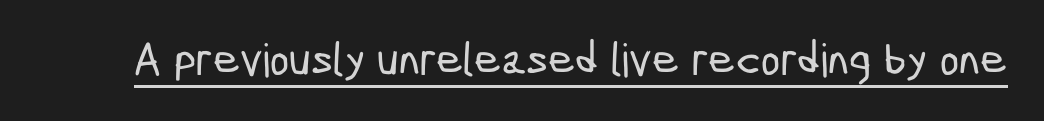
{"serif": "no", "width": "condensed", "stroke_contrast": "low", "x_height": "medium", "monospaced": "no", "underline": "yes", "letter_spacing": "normal", "letter_spacing_em": 0.0, "glyph_px": 46}
